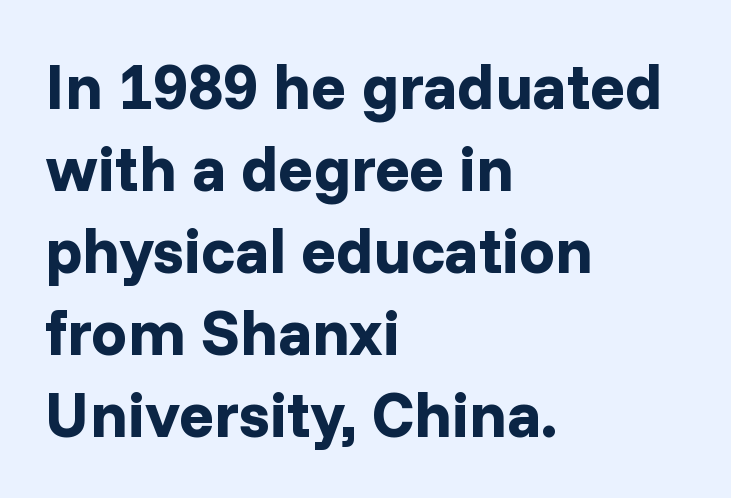
This sample has the flowing, uneven cadence of proportional lettering. The text was rendered using a sans face with plain stroke endings. Posture: upright roman. Heavy-handed strokes throughout: this text is bold. The lines are quadded left.
